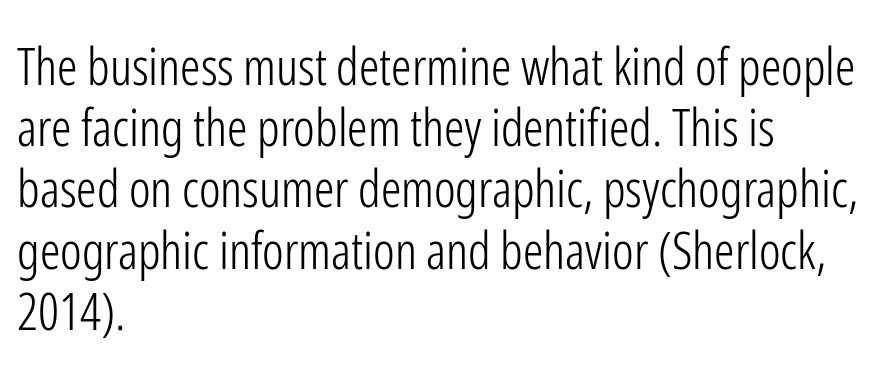
Q: Is the text bold? A: No.
Q: Is the text italic (slanted)? A: No, it is upright.
Q: Is the typeface a serif or a sans-serif typeface? A: Sans-serif.
Q: Is the text underlined? A: No.
Q: How is the paragraph aligned? A: Left-aligned.
Q: Is the spacing between letters normal or unusually wide? A: Normal.
Q: Width (condensed, normal, or wide)? A: Condensed.
Q: Stroke contrast? A: Low.
Q: x-height? A: Medium.
Q: Monospaced? A: No.
